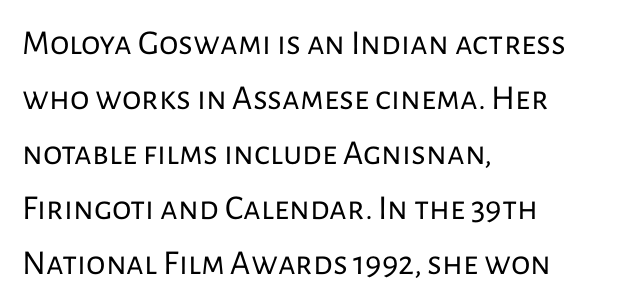
The image shows 35 px regular-weight sans-serif type, upright; set left-aligned, normal line spacing (1.57x), normal letter spacing, not underlined; low stroke contrast and a medium x-height.
